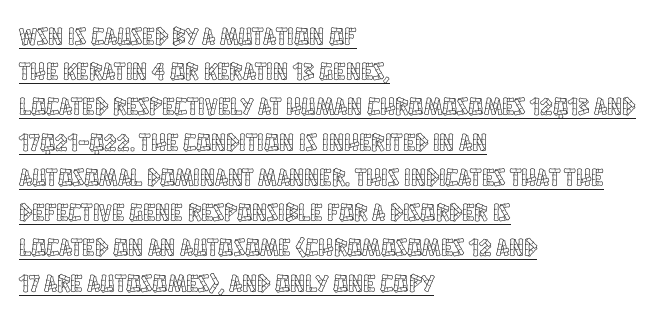
Q: Is the text italic (slanted)? A: No, it is upright.
Q: Is the text underlined? A: Yes.
Q: How is the paragraph aligned? A: Left-aligned.
Q: Is the spacing between letters normal or unusually wide? A: Normal.
Q: Is the spacing between lines tight, normal or loose? A: Normal.
